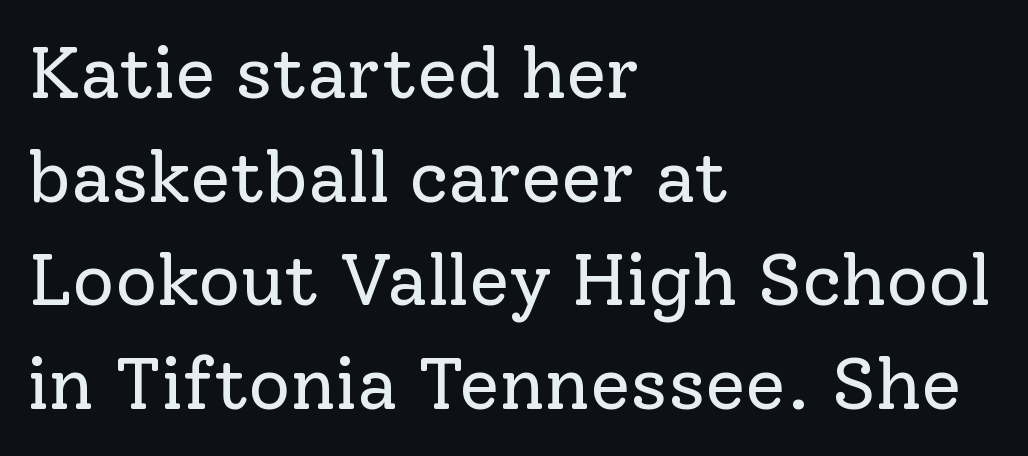
Weight class: somewhere from thin through regular. This rendering leaves character spacing at its baseline value. This sample uses a serif face. If you drew a line through each stem, it would be perfectly vertical.
